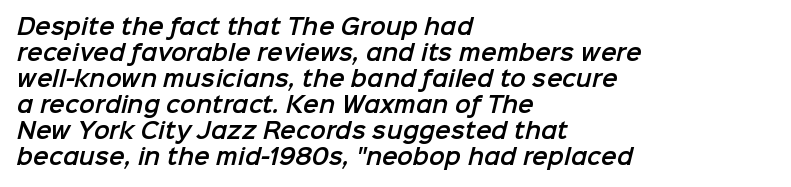
Q: Is the text underlined? A: No.
Q: How is the paragraph aligned? A: Left-aligned.
Q: Is the spacing between letters normal or unusually wide? A: Normal.
